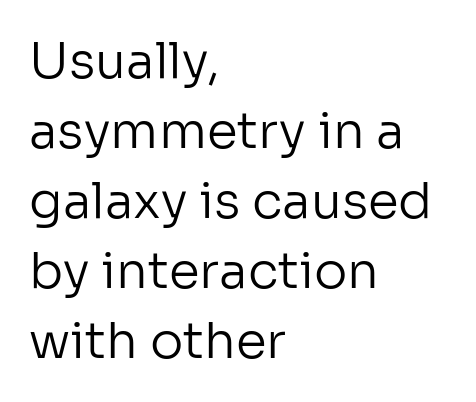
Serifs: no, the terminals of the letterforms are clean. Check the space under the baseline: it is left empty. Unbolded letterforms with no extra heft. Students, observe: this is what conventionally led text looks like. These lines are rendered in a variable-pitch font. A typesetter would call this zero additional tracking.
